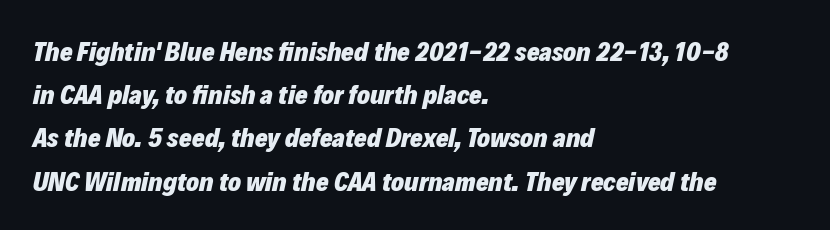
Q: Is the text bold? A: Yes.
Q: Is the text italic (slanted)? A: Yes, it leans right by about 12 degrees.
Q: Is the text underlined? A: No.
Q: How is the paragraph aligned? A: Left-aligned.
Q: Is the spacing between letters normal or unusually wide? A: Normal.
Q: Is the spacing between lines tight, normal or loose? A: Normal.
